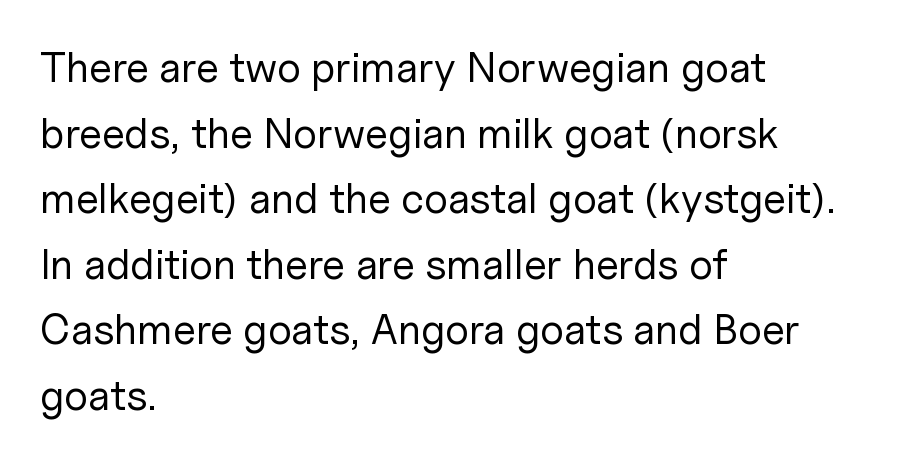
{"serif": "no", "italic": "no", "bold": "no", "weight": "regular", "width": "normal", "stroke_contrast": "low", "x_height": "medium", "monospaced": "no", "underline": "no", "align": "left", "line_spacing": "normal", "line_spacing_ratio": 1.56, "letter_spacing": "normal", "letter_spacing_em": 0.0, "glyph_px": 42}
